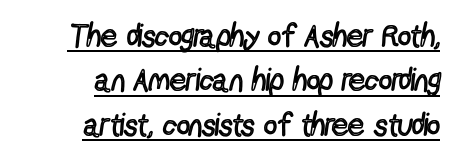
Q: Is the text bold? A: No.
Q: Is the typeface a serif or a sans-serif typeface? A: Sans-serif.
Q: Is the text underlined? A: Yes.
Q: Is the spacing between letters normal or unusually wide? A: Normal.
Q: Is the spacing between lines tight, normal or loose? A: Normal.
Q: Width (condensed, normal, or wide)? A: Condensed.
Q: x-height? A: Medium.
Q: Monospaced? A: No.
